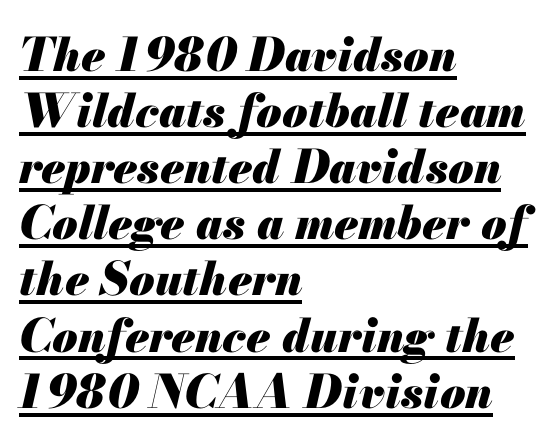
The image shows 46 px heavy type, italic (leaning right); set left-aligned, line spacing 1.22x, normal letter spacing, underlined; medium stroke contrast and a small x-height.
